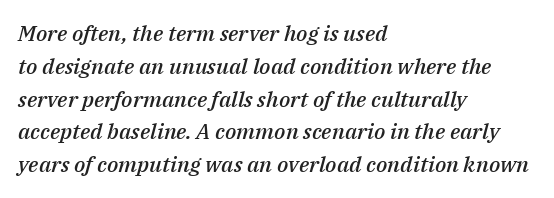
The image shows 22 px text type, italic (leaning right); set left-aligned, normal line spacing (1.49x), normal letter spacing, not underlined.
